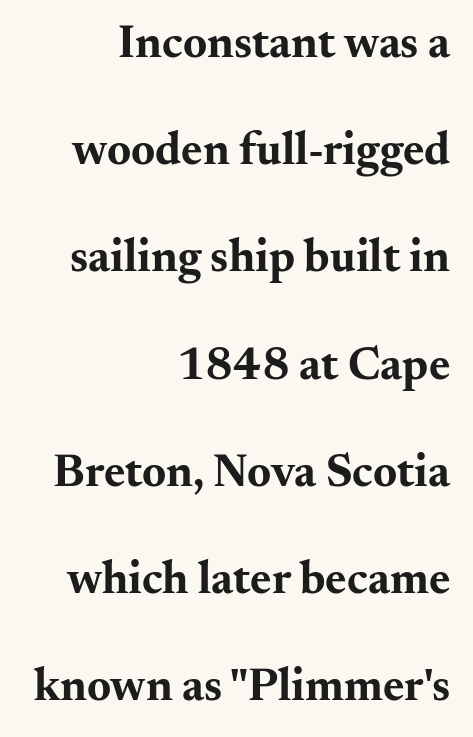
Q: Is the text bold? A: Yes.
Q: Is the text italic (slanted)? A: No, it is upright.
Q: Is the typeface a serif or a sans-serif typeface? A: Serif.
Q: Is the text underlined? A: No.
Q: How is the paragraph aligned? A: Right-aligned.
Q: Is the spacing between letters normal or unusually wide? A: Normal.
Q: Is the spacing between lines tight, normal or loose? A: Loose.
Q: Width (condensed, normal, or wide)? A: Wide.
Q: Stroke contrast? A: Medium.
Q: x-height? A: Small.
Q: Monospaced? A: No.
